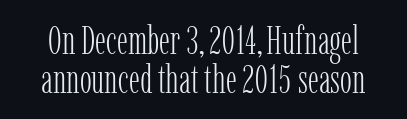
Q: Is the text bold? A: No.
Q: Is the text italic (slanted)? A: No, it is upright.
Q: Is the typeface a serif or a sans-serif typeface? A: Serif.
Q: Is the text underlined? A: No.
Q: Is the spacing between letters normal or unusually wide? A: Normal.
Q: Is the spacing between lines tight, normal or loose? A: Tight.
Q: Width (condensed, normal, or wide)? A: Condensed.
Q: Stroke contrast? A: Low.
Q: x-height? A: Medium.
Q: Monospaced? A: No.
